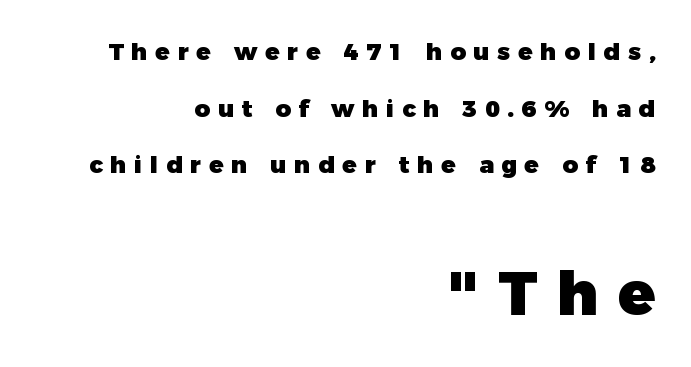
Only glyphs here, with clear space below each row. The typeface chosen for these lines omits serifs. Summary of vertical rhythm: relaxed, with wide interline spacing. Character widths vary here, with narrow letters taking less room than wide ones. Typeset ragged left — the right edge is the straight one.
